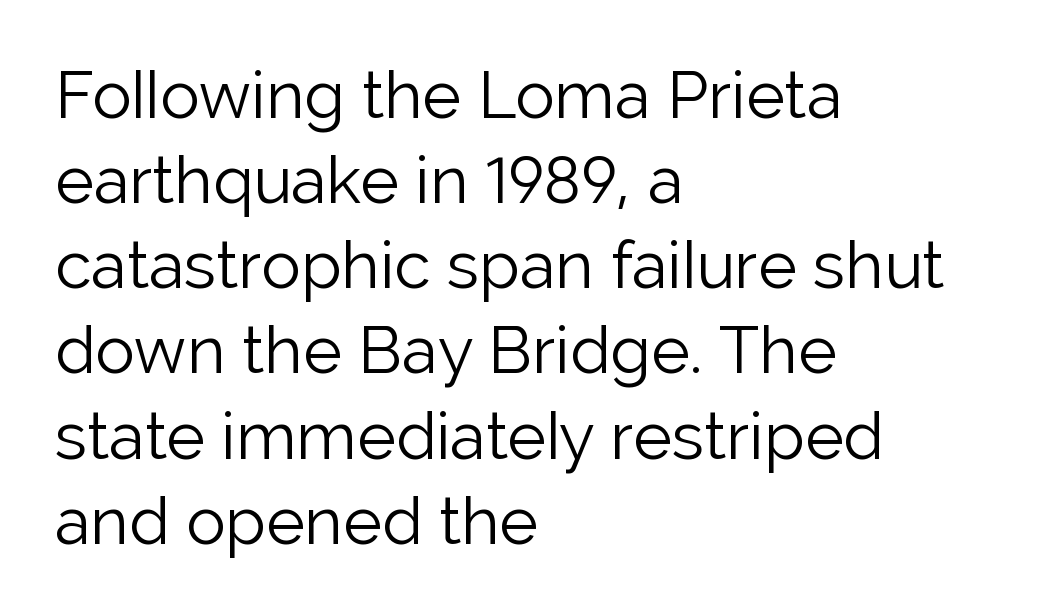
Is there much room between lines? A standard amount, neither cramped nor airy. Varying glyph widths throughout — classic text-font behaviour. The typesetter chose a ragged-right arrangement here. The lettering stays uniformly vertical, giving the passage a roman look. This is not heavy type; no bold has been used. Check under the words: just untouched page.
